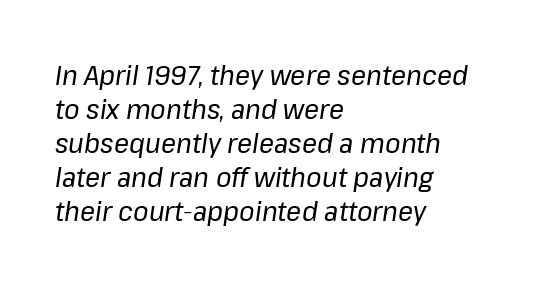
Q: Is the text bold? A: No.
Q: Is the text italic (slanted)? A: Yes, it leans right by about 8 degrees.
Q: Is the text underlined? A: No.
Q: How is the paragraph aligned? A: Left-aligned.
Q: Is the spacing between letters normal or unusually wide? A: Normal.
Q: Width (condensed, normal, or wide)? A: Normal.
Q: Stroke contrast? A: Low.
Q: x-height? A: Medium.
Q: Monospaced? A: No.
